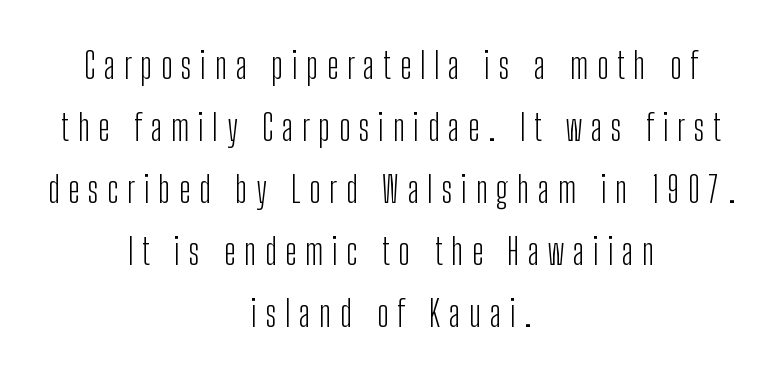
Q: Is the text bold? A: No.
Q: Is the text italic (slanted)? A: No, it is upright.
Q: Is the typeface a serif or a sans-serif typeface? A: Sans-serif.
Q: Is the text underlined? A: No.
Q: How is the paragraph aligned? A: Centered.
Q: Is the spacing between letters normal or unusually wide? A: Unusually wide.
Q: Width (condensed, normal, or wide)? A: Condensed.
Q: Stroke contrast? A: Low.
Q: x-height? A: Medium.
Q: Monospaced? A: No.
